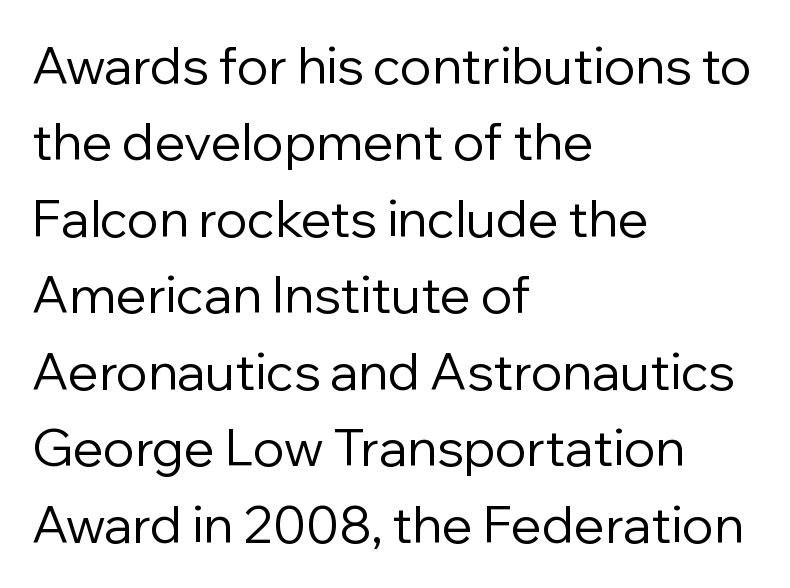
Unlike a traditional serif, this face leaves its strokes unadorned. If you measured baseline to baseline, you'd find a middling distance. Type without underlining. The passage shown is typed in a proportional face where columns would drift.
